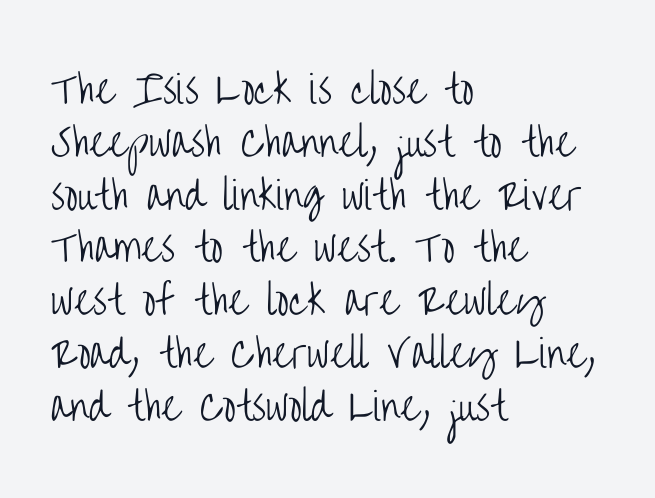
Q: Is the text bold? A: No.
Q: Is the text italic (slanted)? A: No, it is upright.
Q: Is the typeface a serif or a sans-serif typeface? A: Sans-serif.
Q: Is the text underlined? A: No.
Q: How is the paragraph aligned? A: Left-aligned.
Q: Is the spacing between letters normal or unusually wide? A: Normal.
Q: Is the spacing between lines tight, normal or loose? A: Normal.
Q: Width (condensed, normal, or wide)? A: Condensed.
Q: Stroke contrast? A: Low.
Q: x-height? A: Large.
Q: Monospaced? A: No.
